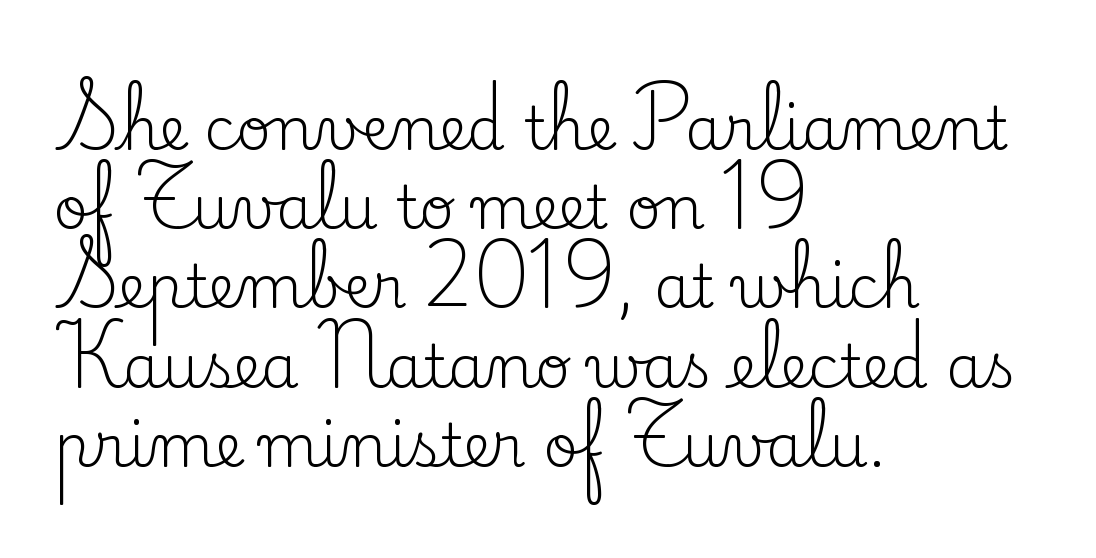
Observe the ordinary spacing: letters are neighbours, not strangers. Beneath every word, the page is bare. In terms of posture, this sample is upright. The passage shown stacks its lines at a standard gap.
